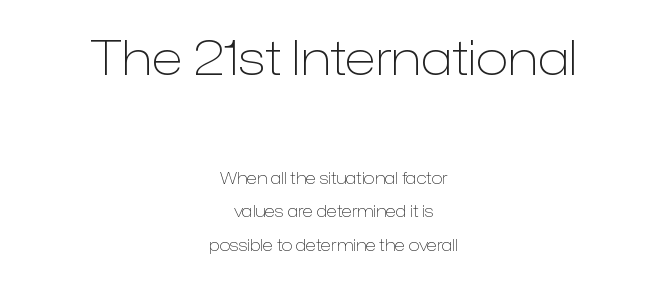
Reading top to bottom, the characters get smaller at the block break. Bold? No — there's no thickening of the strokes. This is the regular roman posture of the typeface. The face used here is proportionally spaced, like ordinary book or web type. The line-height multiplier appears high, well above default.
